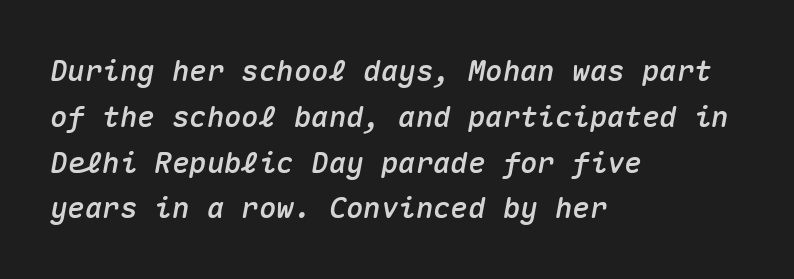
Q: Is the text italic (slanted)? A: Yes, it leans right by about 10 degrees.
Q: Is the text underlined? A: No.
Q: How is the paragraph aligned? A: Left-aligned.
Q: Is the spacing between letters normal or unusually wide? A: Normal.
Q: Is the spacing between lines tight, normal or loose? A: Normal.
Q: Width (condensed, normal, or wide)? A: Normal.
Q: Stroke contrast? A: Medium.
Q: x-height? A: Medium.
Q: Monospaced? A: Yes.
